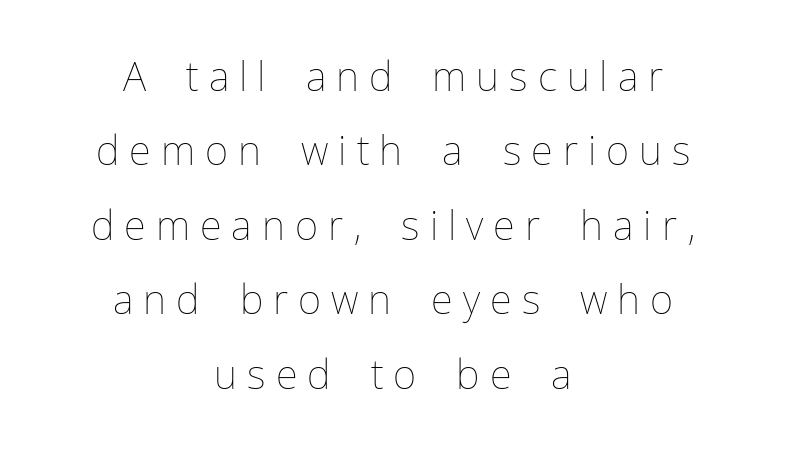
This rendering widens character spacing well past its baseline value. These lines were composed using upright roman letters. Think of a printed novel: that variable character pitch is what you see here. Compared with a typical body face, this is equally light or lighter still. Horizontally, the lines are justified to the midpoint only.
